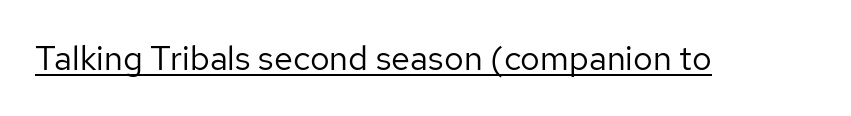
The image shows 34 px regular-weight sans-serif type, upright; set normal letter spacing, underlined; low stroke contrast and a medium x-height.
